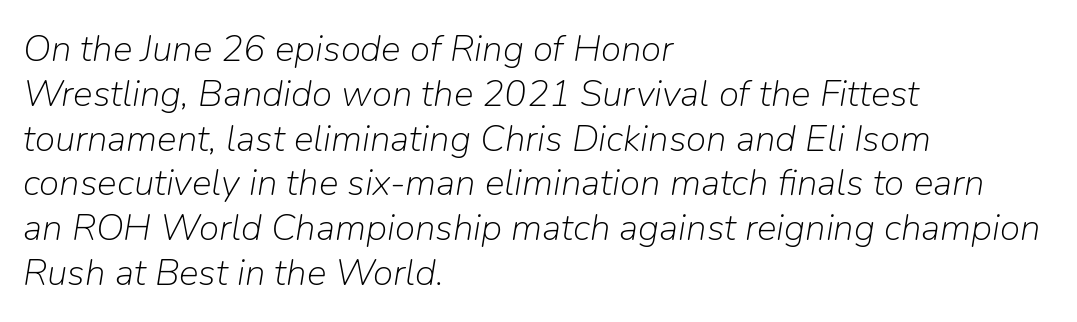
{"italic": "yes", "lean": "right", "slant_degrees": 9, "bold": "no", "weight": "light", "width": "normal", "stroke_contrast": "low", "x_height": "medium", "monospaced": "no", "underline": "no", "align": "left", "line_spacing_ratio": 1.21, "letter_spacing": "normal", "letter_spacing_em": 0.0, "glyph_px": 37}
